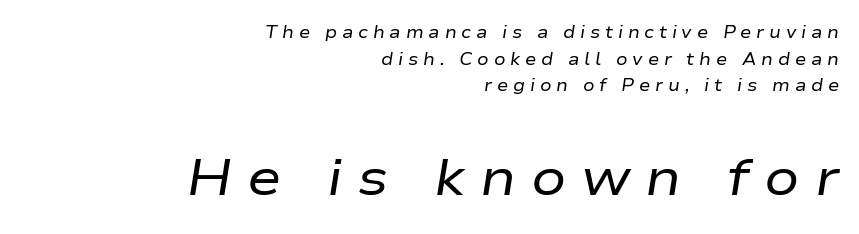
Q: Is the text bold? A: No.
Q: Is the text italic (slanted)? A: Yes, it leans right by about 9 degrees.
Q: Is the text underlined? A: No.
Q: How is the paragraph aligned? A: Right-aligned.
Q: Is the spacing between letters normal or unusually wide? A: Unusually wide.
Q: Is the spacing between lines tight, normal or loose? A: Normal.
Q: Which block of text is set in a larger size, the first (top) or the second (bottom)? A: The second (bottom) one.
Q: Width (condensed, normal, or wide)? A: Wide.
Q: Stroke contrast? A: Low.
Q: x-height? A: Medium.
Q: Monospaced? A: No.
